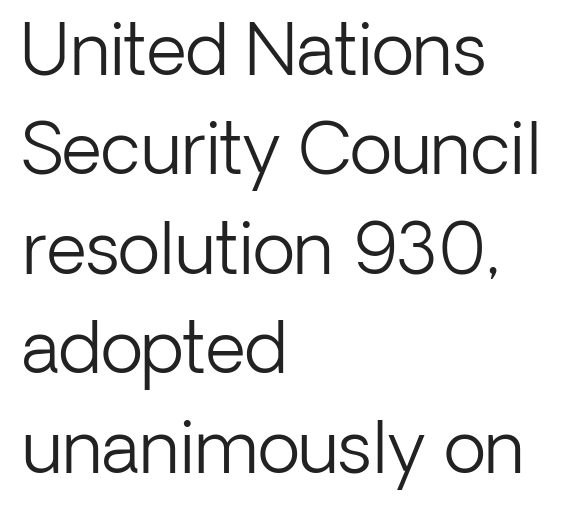
What's the leading like? Ordinary, nothing unusual. Inter-character spacing is left at the font's built-in metrics. Caption: face not bold, strokes unweighted. This rendering uses left alignment, leaving the right contour irregular.
